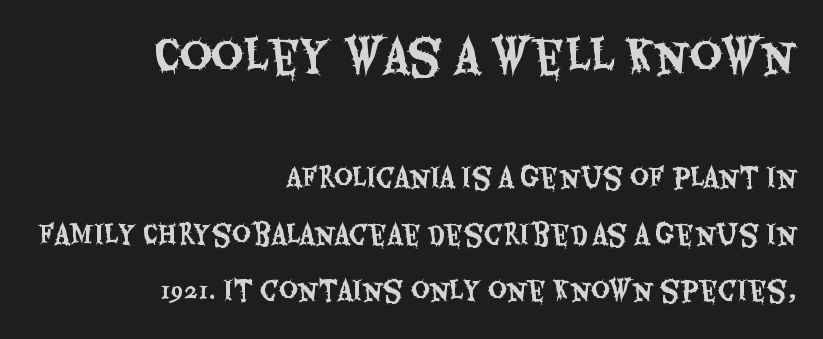
Q: Is the text italic (slanted)? A: No, it is upright.
Q: Is the typeface a serif or a sans-serif typeface? A: Sans-serif.
Q: Is the text underlined? A: No.
Q: How is the paragraph aligned? A: Right-aligned.
Q: Is the spacing between letters normal or unusually wide? A: Normal.
Q: Is the spacing between lines tight, normal or loose? A: Loose.
Q: Which block of text is set in a larger size, the first (top) or the second (bottom)? A: The first (top) one.
Q: Width (condensed, normal, or wide)? A: Condensed.
Q: Stroke contrast? A: Medium.
Q: x-height? A: Large.
Q: Monospaced? A: No.
